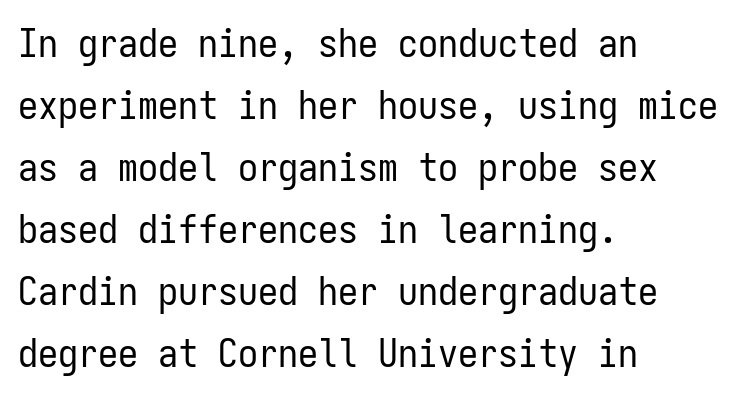
{"serif": "no", "italic": "no", "bold": "no", "weight": "regular", "width": "condensed", "stroke_contrast": "low", "x_height": "medium", "monospaced": "yes", "underline": "no", "align": "left", "line_spacing": "normal", "line_spacing_ratio": 1.55, "letter_spacing": "normal", "letter_spacing_em": 0.0, "glyph_px": 40}
